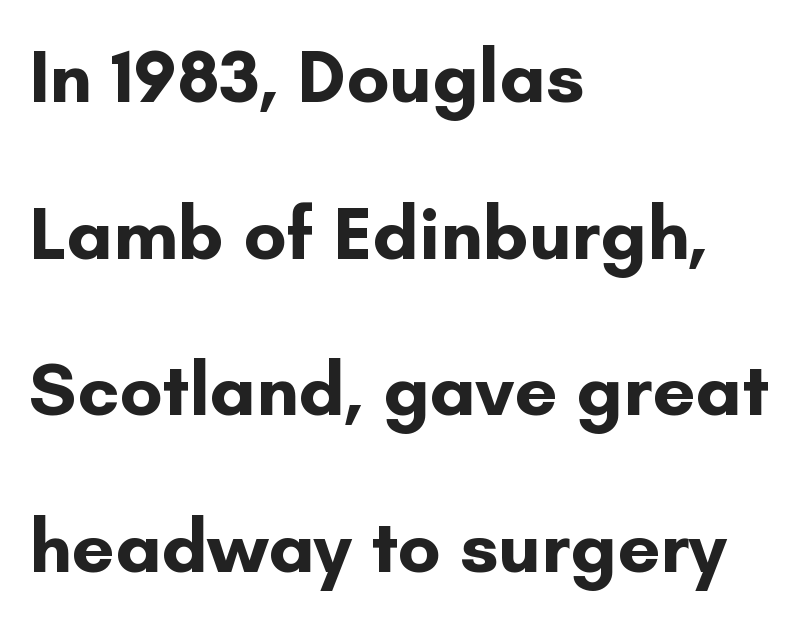
{"serif": "no", "italic": "no", "bold": "yes", "weight": "bold", "width": "normal", "stroke_contrast": "low", "x_height": "small", "monospaced": "no", "underline": "no", "align": "left", "line_spacing": "loose", "line_spacing_ratio": 2.06, "letter_spacing": "normal", "letter_spacing_em": 0.0, "glyph_px": 76}
